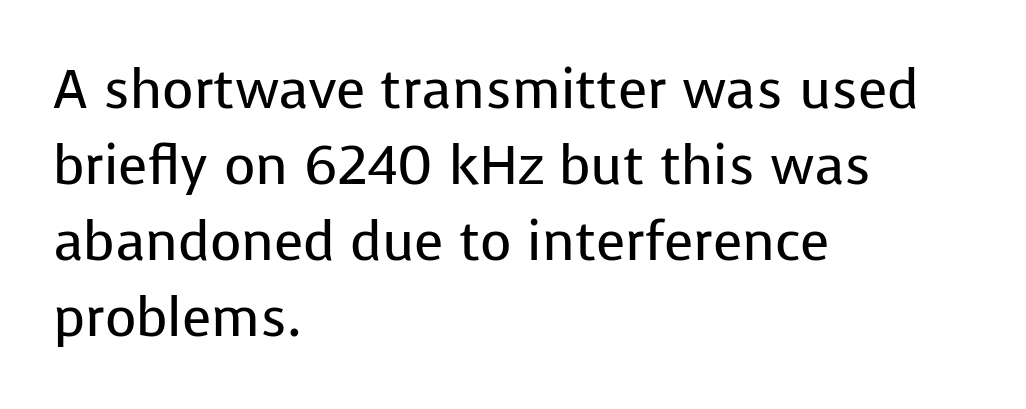
No word sits above an underline. This rendering uses left alignment, leaving the right contour irregular. These lines sit exactly where default settings would place them. Rendered with straight, roman letterforms.
